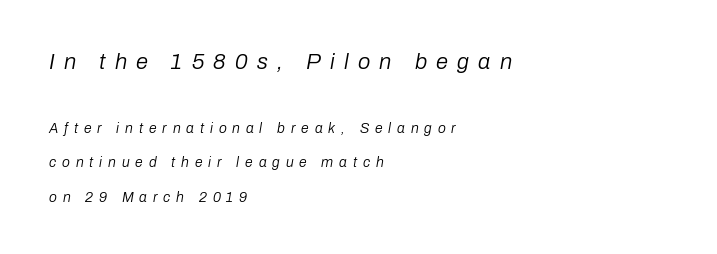
When letters slant like this, we call the style italic. Vertical spacing — loose. This rendering widens character spacing well past its baseline value. The letterforms sit at book weight or below. Quick note: underline off.
